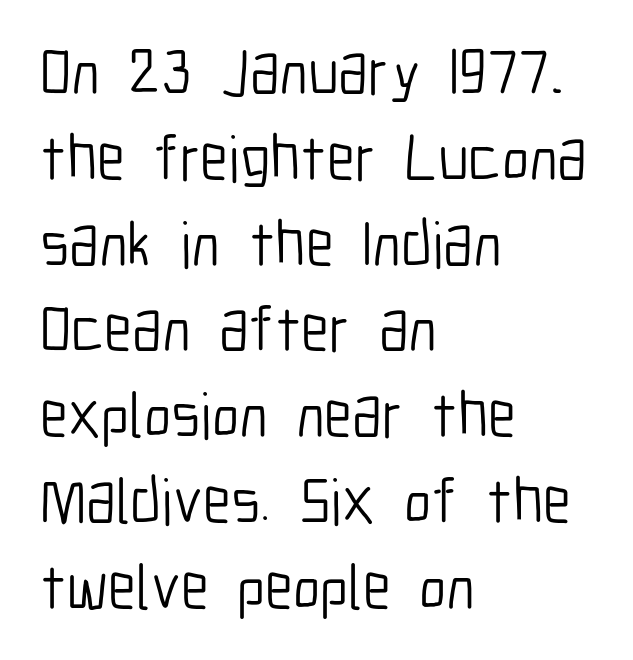
The typesetter chose a ragged-right arrangement here. The lettering holds an erect, upright posture throughout. Look at the tracking — it's just the regular setting, nothing added. Weight: regular or lighter. The zone under the glyphs is completely vacant. Compared with typical paragraphs, the rows here are spaced about the same.
